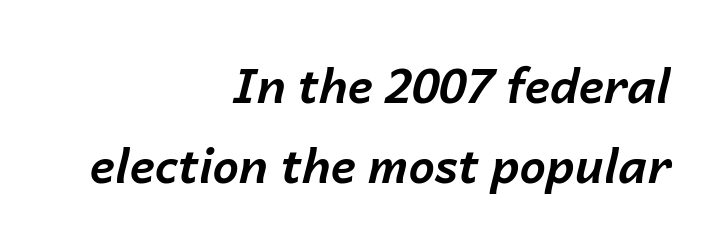
Heft: maximum for text — a bold. Honestly, the row spacing looks completely unremarkable. Tracking here is standard; glyphs follow each other at the usual distance. Spacing verdict: proportional, widths tailored to each character. Compared with a flush-left layout, this one pins lines to the opposite, right side.
